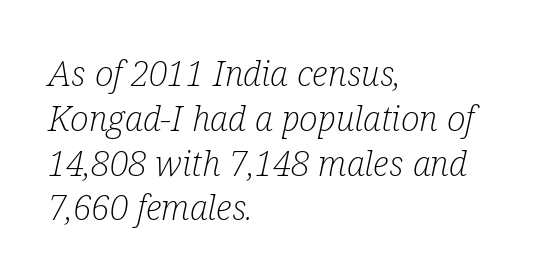
{"serif": "yes", "italic": "yes", "lean": "right", "slant_degrees": 12, "bold": "no", "weight": "light", "width": "condensed", "stroke_contrast": "low", "x_height": "medium", "monospaced": "no", "underline": "no", "align": "left", "line_spacing": "normal", "line_spacing_ratio": 1.28, "letter_spacing": "normal", "letter_spacing_em": 0.0, "glyph_px": 35}
